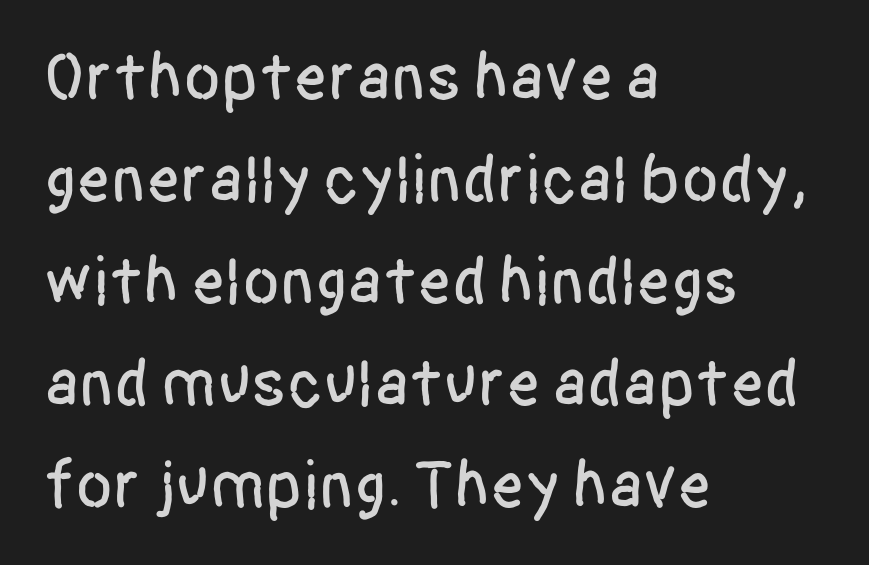
{"serif": "no", "italic": "no", "width": "condensed", "stroke_contrast": "low", "x_height": "large", "monospaced": "no", "underline": "no", "align": "left", "line_spacing": "normal", "line_spacing_ratio": 1.5, "letter_spacing": "normal", "letter_spacing_em": 0.0, "glyph_px": 68}
